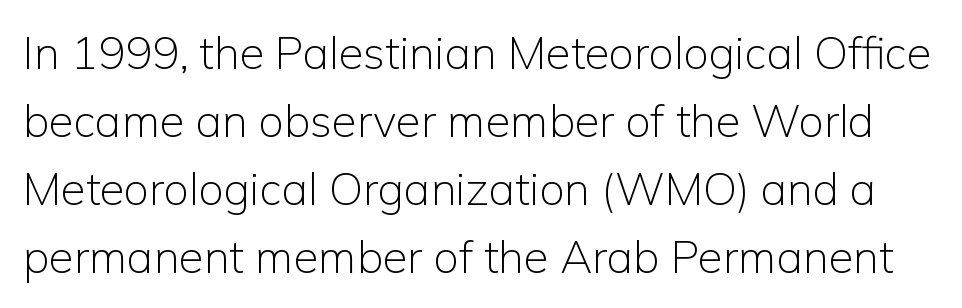
Q: Is the text bold? A: No.
Q: Is the text italic (slanted)? A: No, it is upright.
Q: Is the typeface a serif or a sans-serif typeface? A: Sans-serif.
Q: Is the text underlined? A: No.
Q: Is the spacing between letters normal or unusually wide? A: Normal.
Q: Is the spacing between lines tight, normal or loose? A: Normal.
Q: Width (condensed, normal, or wide)? A: Normal.
Q: Stroke contrast? A: Low.
Q: x-height? A: Medium.
Q: Monospaced? A: No.
